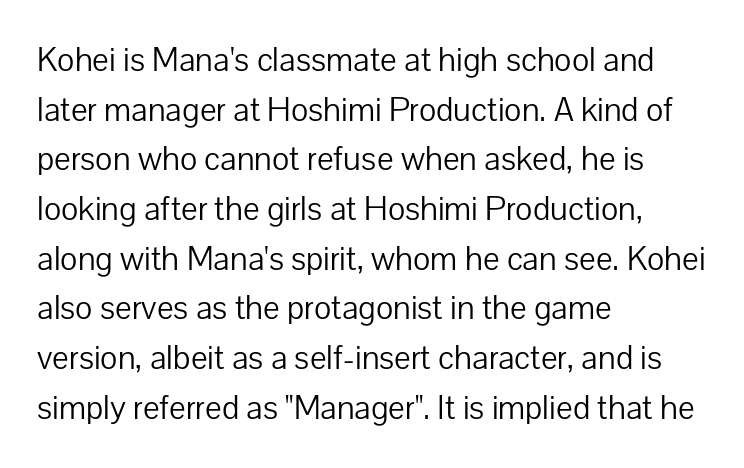
Q: Is the text bold? A: No.
Q: Is the text italic (slanted)? A: No, it is upright.
Q: Is the typeface a serif or a sans-serif typeface? A: Sans-serif.
Q: Is the text underlined? A: No.
Q: How is the paragraph aligned? A: Left-aligned.
Q: Is the spacing between letters normal or unusually wide? A: Normal.
Q: Is the spacing between lines tight, normal or loose? A: Normal.
Q: Width (condensed, normal, or wide)? A: Normal.
Q: Stroke contrast? A: Low.
Q: x-height? A: Medium.
Q: Monospaced? A: No.
